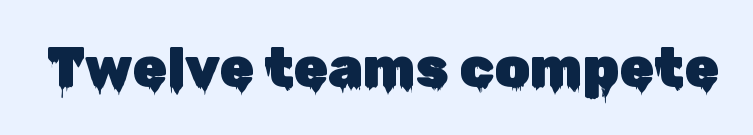
Q: Is the text italic (slanted)? A: No, it is upright.
Q: Is the typeface a serif or a sans-serif typeface? A: Sans-serif.
Q: Is the text underlined? A: No.
Q: Is the spacing between letters normal or unusually wide? A: Normal.
Q: Width (condensed, normal, or wide)? A: Normal.
Q: Stroke contrast? A: Low.
Q: x-height? A: Medium.
Q: Monospaced? A: No.
